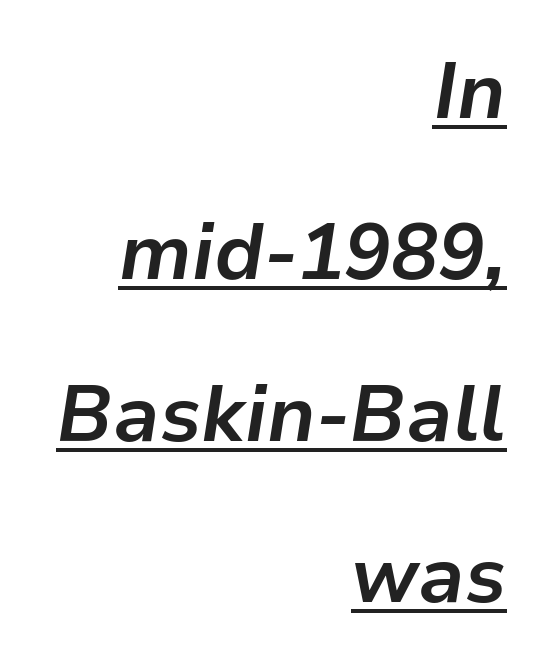
Q: Is the text bold? A: Yes.
Q: Is the text italic (slanted)? A: Yes, it leans right by about 9 degrees.
Q: Is the text underlined? A: Yes.
Q: How is the paragraph aligned? A: Right-aligned.
Q: Is the spacing between letters normal or unusually wide? A: Normal.
Q: Is the spacing between lines tight, normal or loose? A: Loose.
Q: Width (condensed, normal, or wide)? A: Normal.
Q: Stroke contrast? A: Low.
Q: x-height? A: Medium.
Q: Monospaced? A: No.
